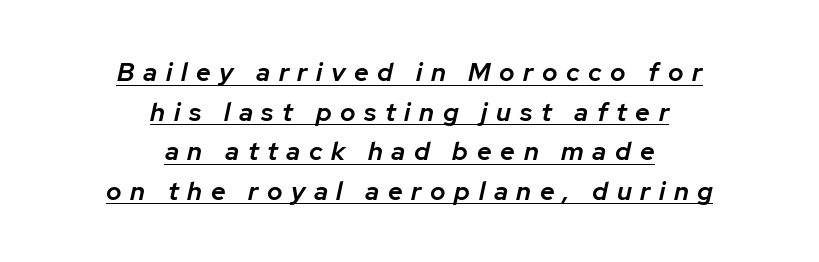
{"italic": "yes", "lean": "right", "slant_degrees": 12, "bold": "semi", "underline": "yes", "align": "center", "line_spacing": "normal", "line_spacing_ratio": 1.52, "letter_spacing": "wide", "letter_spacing_em": 0.33, "glyph_px": 26}
